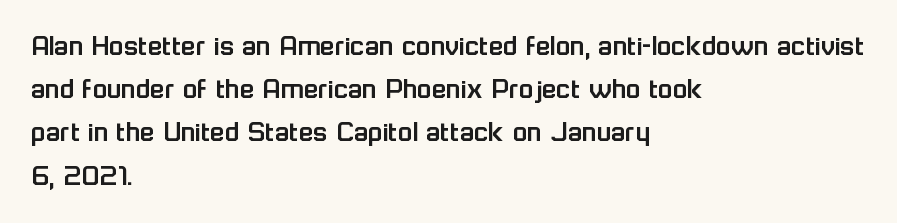
{"serif": "no", "italic": "no", "width": "normal", "stroke_contrast": "low", "x_height": "medium", "monospaced": "no", "underline": "no", "align": "left", "line_spacing": "normal", "line_spacing_ratio": 1.44, "letter_spacing": "normal", "letter_spacing_em": 0.0, "glyph_px": 30}
